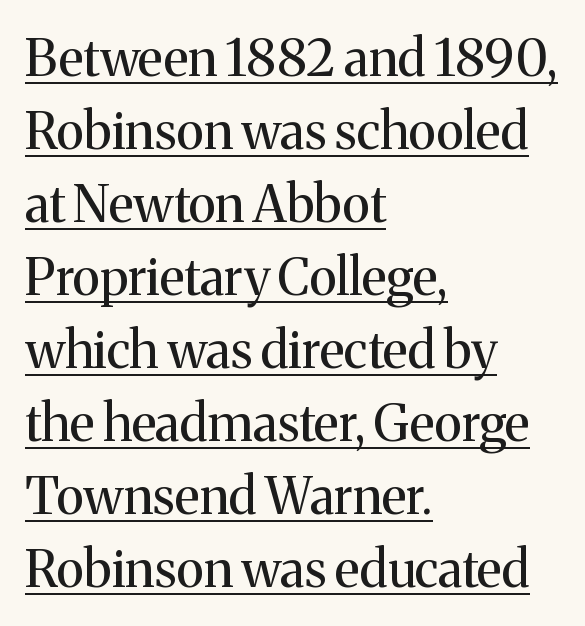
The image shows 51 px regular-weight serif type, upright; set left-aligned, normal line spacing (1.43x), normal letter spacing, underlined; medium stroke contrast and a medium x-height.
